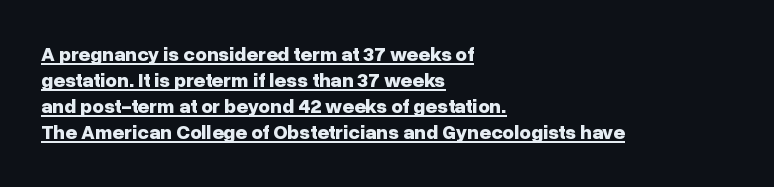
{"italic": "no", "bold": "yes", "underline": "yes", "align": "left", "line_spacing": "normal", "line_spacing_ratio": 1.3, "letter_spacing": "normal", "letter_spacing_em": 0.0, "glyph_px": 20}
